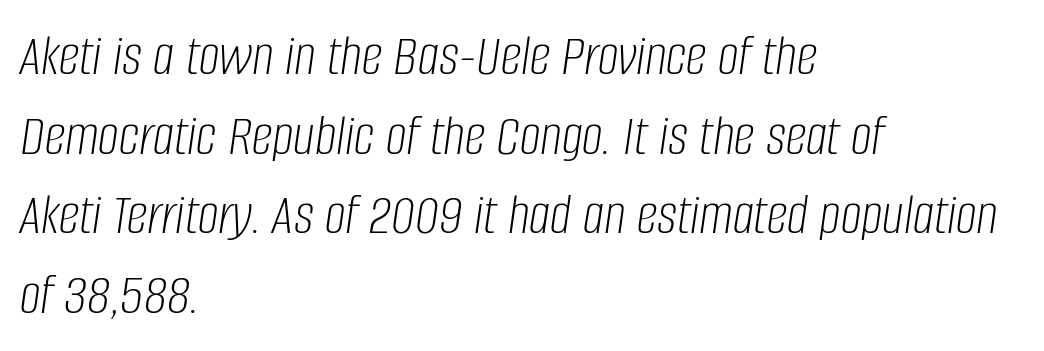
Q: Is the text bold? A: No.
Q: Is the text italic (slanted)? A: Yes, it leans right by about 8 degrees.
Q: Is the text underlined? A: No.
Q: How is the paragraph aligned? A: Left-aligned.
Q: Is the spacing between letters normal or unusually wide? A: Normal.
Q: Is the spacing between lines tight, normal or loose? A: Normal.
Q: Width (condensed, normal, or wide)? A: Condensed.
Q: Stroke contrast? A: Low.
Q: x-height? A: Large.
Q: Monospaced? A: No.
